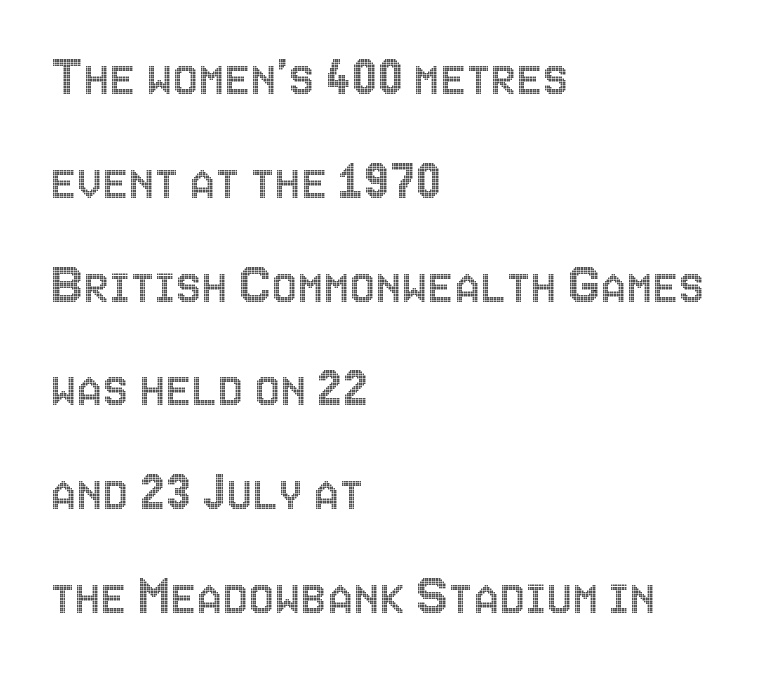
The image shows 58 px condensed type, upright; set left-aligned, line spacing 1.79x, normal letter spacing, not underlined; a large x-height.
